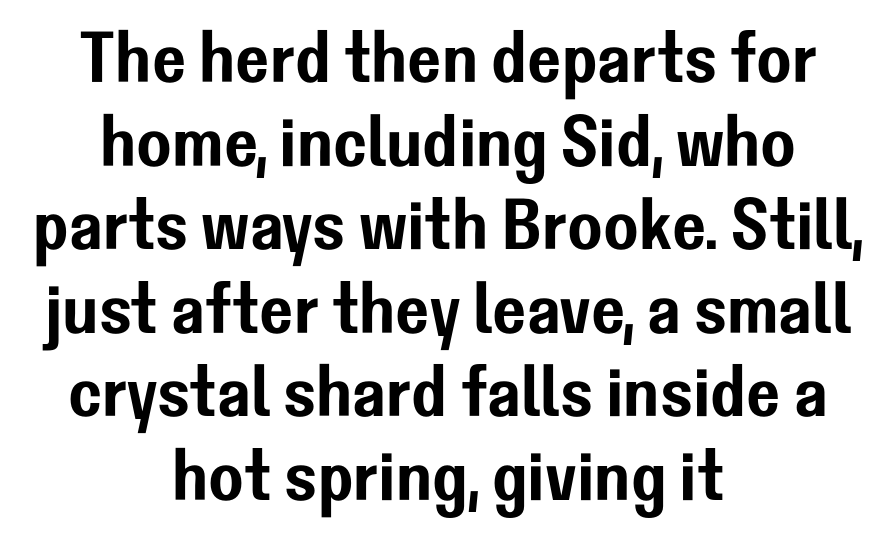
Posture: upright roman. Do the characters align in a grid? No, the font is proportional. What stands out about the letter spacing? Nothing — it is the standard amount. Alignment: centered.
